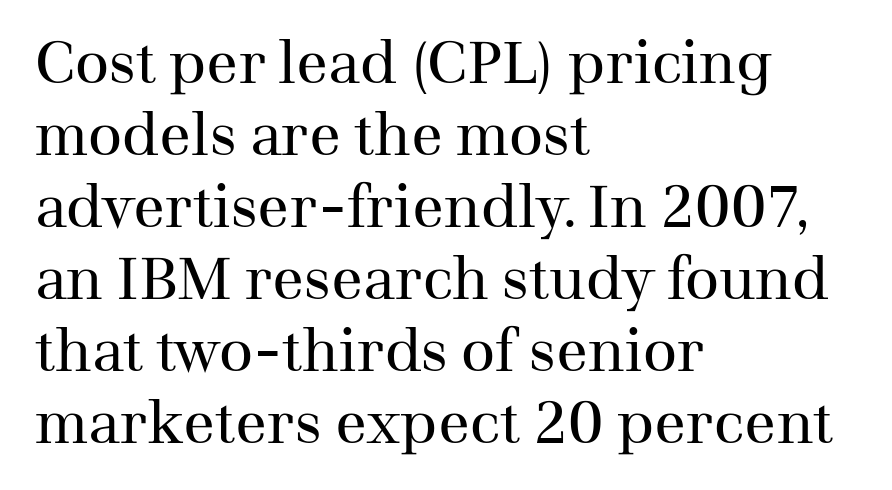
{"serif": "yes", "italic": "no", "bold": "no", "weight": "regular", "width": "normal", "stroke_contrast": "medium", "x_height": "medium", "monospaced": "no", "underline": "no", "align": "left", "line_spacing_ratio": 1.22, "letter_spacing": "normal", "letter_spacing_em": 0.0, "glyph_px": 59}
